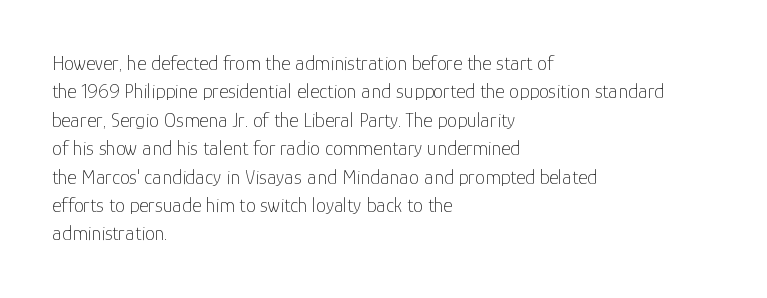
The image shows 20 px text type, upright; set left-aligned, normal line spacing (1.42x), normal letter spacing, not underlined.
